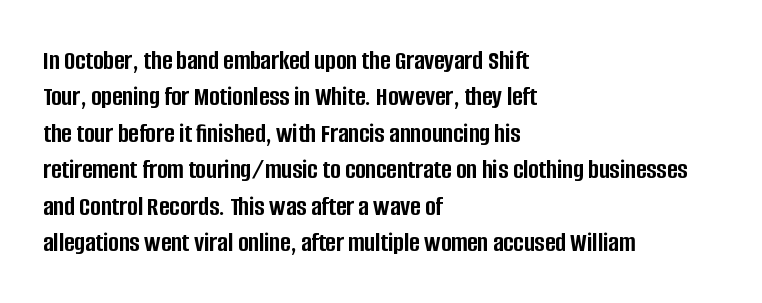
The image shows 28 px semibold, condensed sans-serif type, upright; set left-aligned, normal line spacing (1.3x), normal letter spacing, not underlined; low stroke contrast and a large x-height.
